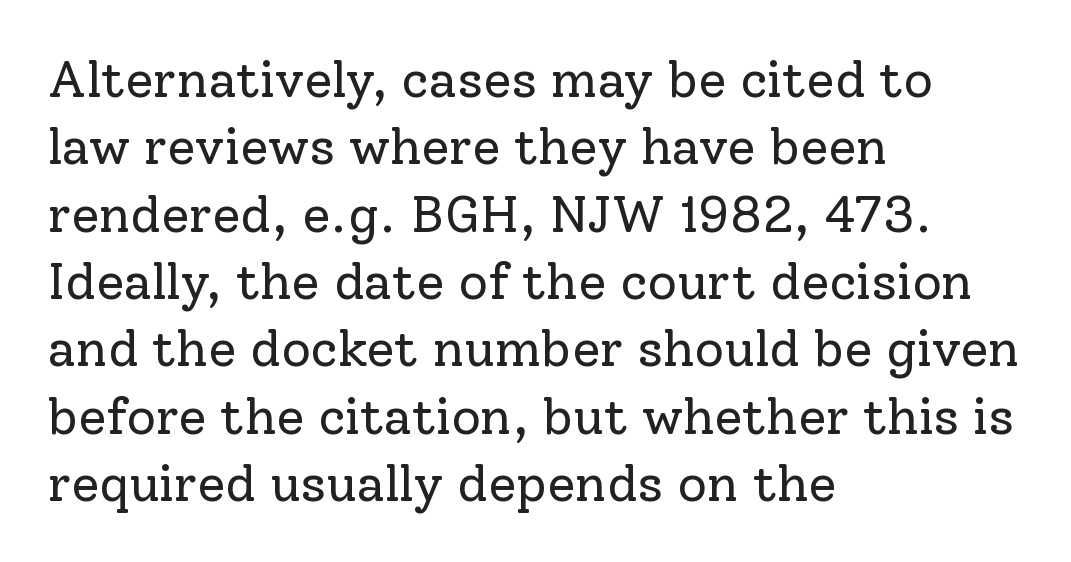
Look at the tracking — it's just the regular setting, nothing added. Character widths vary here, with narrow letters taking less room than wide ones. Notice how the stems are strictly vertical — no italics here. Decoration check: the copy has no underline. Ink coverage per letter is moderate at most.
